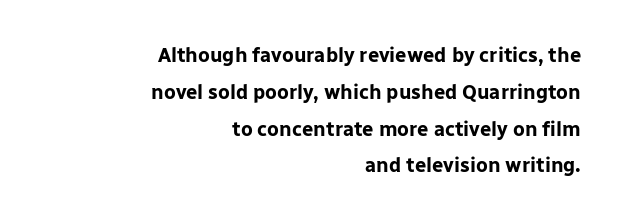
Q: Is the text bold? A: Yes.
Q: Is the text italic (slanted)? A: No, it is upright.
Q: Is the text underlined? A: No.
Q: How is the paragraph aligned? A: Right-aligned.
Q: Is the spacing between letters normal or unusually wide? A: Normal.
